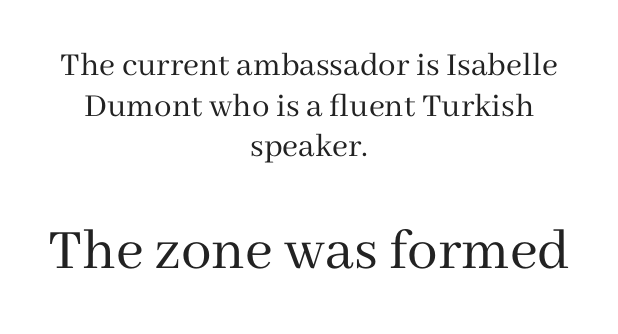
Q: Is the text bold? A: No.
Q: Is the text italic (slanted)? A: No, it is upright.
Q: Is the typeface a serif or a sans-serif typeface? A: Serif.
Q: Is the text underlined? A: No.
Q: How is the paragraph aligned? A: Centered.
Q: Is the spacing between letters normal or unusually wide? A: Normal.
Q: Which block of text is set in a larger size, the first (top) or the second (bottom)? A: The second (bottom) one.
Q: Width (condensed, normal, or wide)? A: Normal.
Q: Stroke contrast? A: Medium.
Q: x-height? A: Medium.
Q: Monospaced? A: No.
